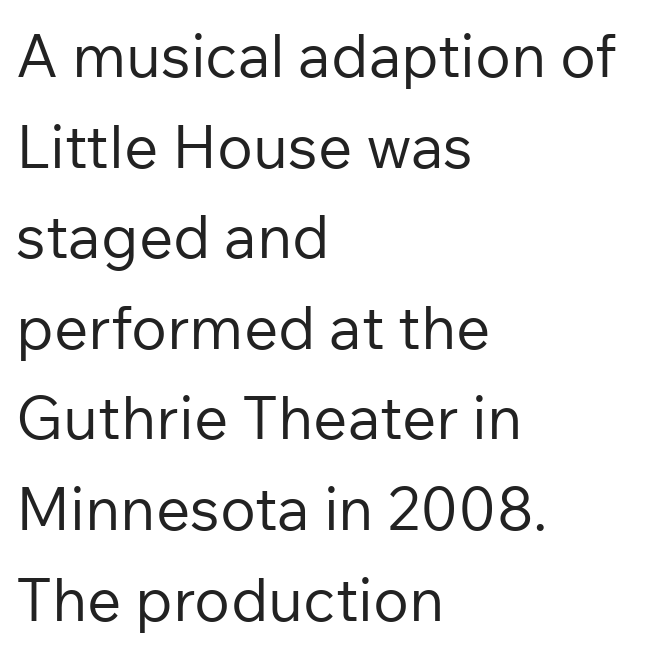
{"serif": "no", "italic": "no", "bold": "no", "weight": "regular", "width": "normal", "stroke_contrast": "low", "x_height": "medium", "monospaced": "no", "underline": "no", "align": "left", "line_spacing": "normal", "line_spacing_ratio": 1.51, "letter_spacing": "normal", "letter_spacing_em": 0.0, "glyph_px": 60}
